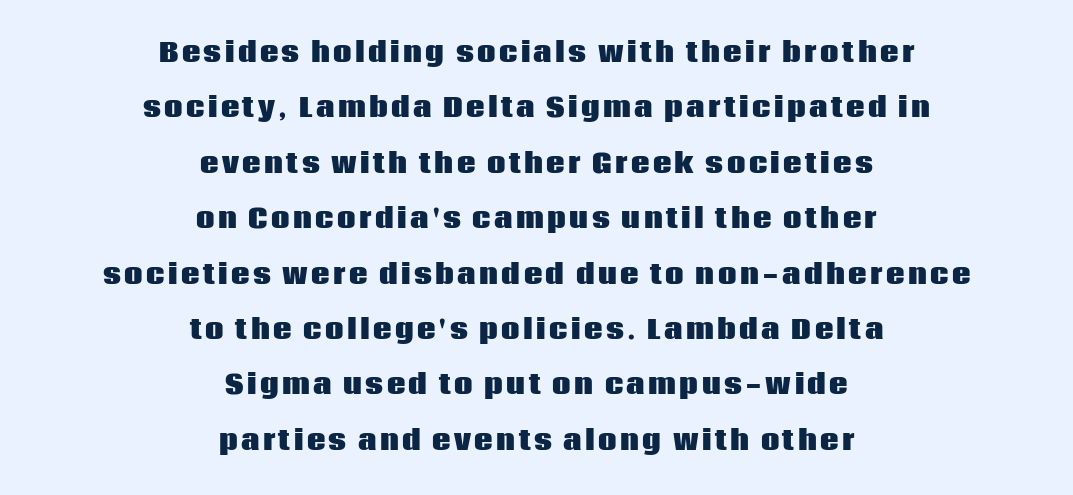
The image shows 26 px bold type, upright; set centered, loose line spacing (2.13x), not underlined.
